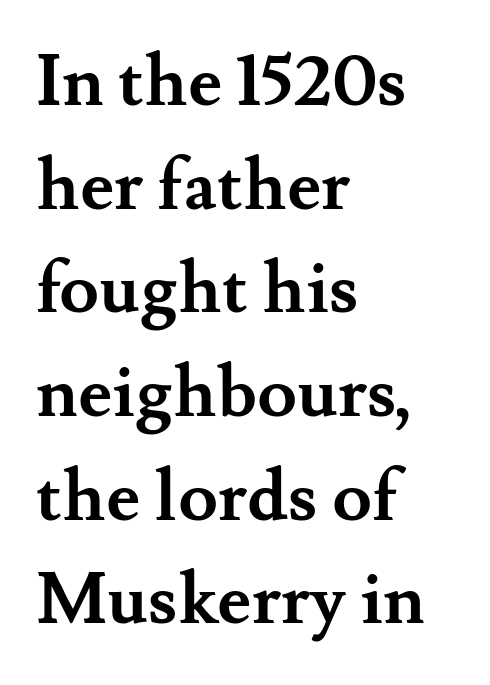
Varying glyph widths throughout — classic text-font behaviour. Do the letters lean? They stand straight. A student would call this left alignment; a typographer would say flush left, rag right. The strip under each line holds only bare page. Standard letterfit; no display-style spreading of the glyphs.
